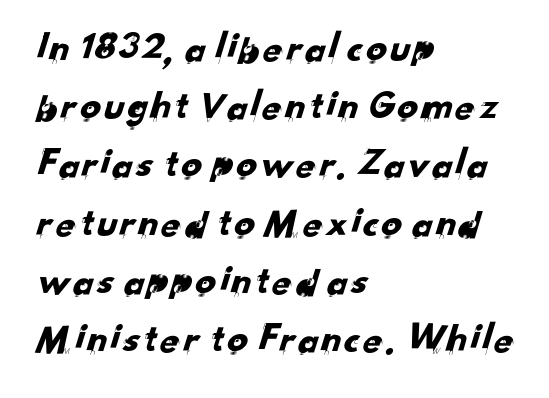
The image shows 41 px sans-serif type; set left-aligned, normal line spacing (1.42x), normal letter spacing, not underlined; low stroke contrast and a small x-height.
